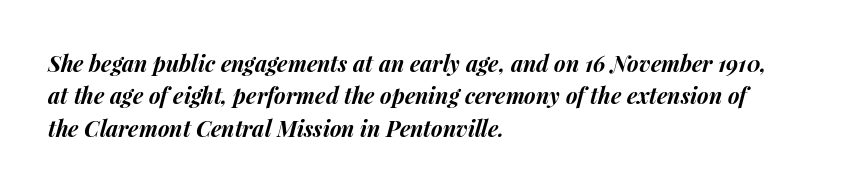
The image shows 22 px bold type, italic (leaning right); set left-aligned, normal line spacing (1.47x), normal letter spacing, not underlined.
